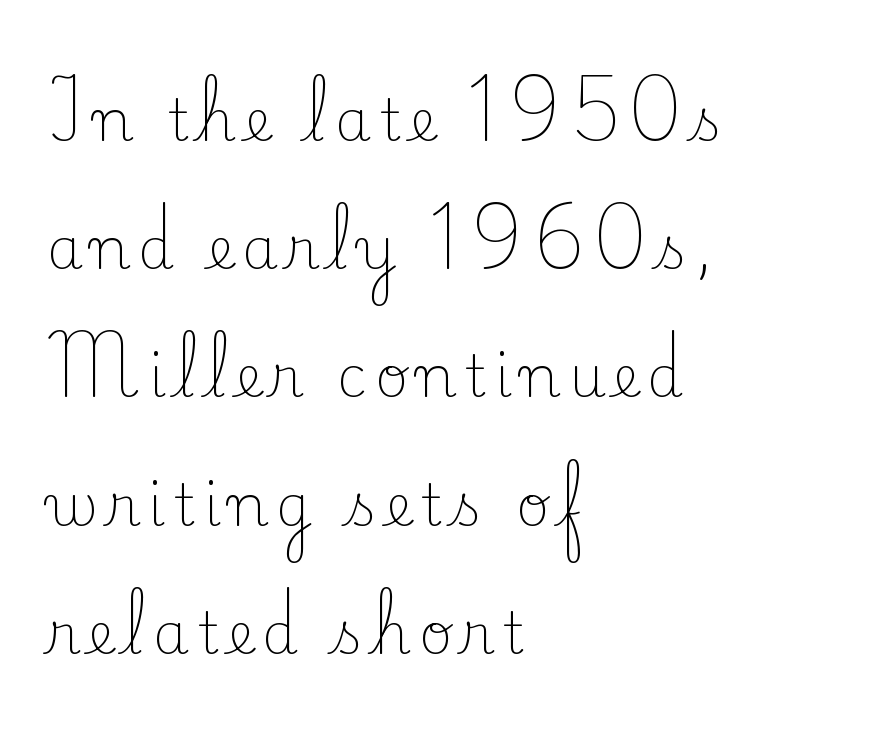
The image shows 58 px light serif type, upright; set left-aligned, loose line spacing (2.21x), not underlined; low stroke contrast and a small x-height.
